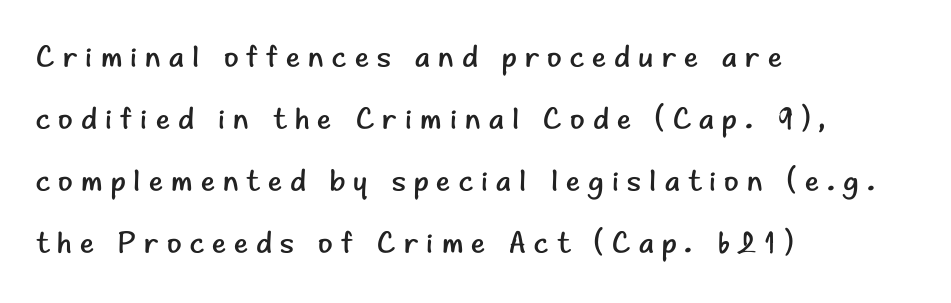
The image shows 30 px regular-weight sans-serif type, upright; set left-aligned, loose line spacing (2.07x), unusually wide letter spacing (+0.27 em), not underlined; low stroke contrast and a small x-height.
